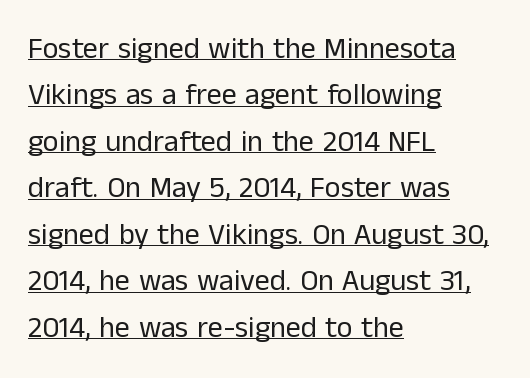
Underlined type. The cut favours lightness, reaching ordinary text weight at its darkest. The rendering uses natural spacing where letterforms have individual widths. The letters sit at their default tracking, neither squeezed nor spread. I'd call this a sans setting — the letters go barefoot.
